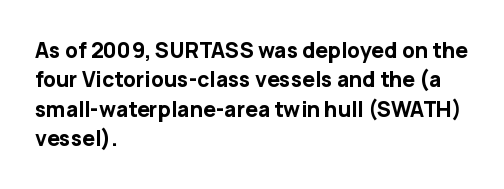
The image shows 21 px bold type, upright; set left-aligned, normal line spacing (1.4x), normal letter spacing, not underlined.
